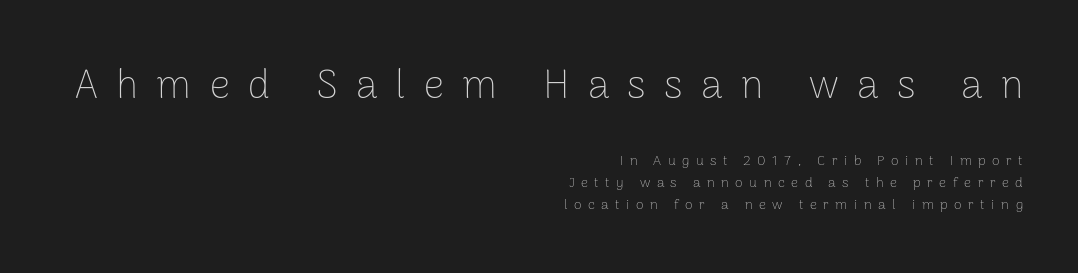
{"serif": "no", "italic": "no", "bold": "no", "weight": "thin", "width": "normal", "stroke_contrast": "low", "x_height": "medium", "monospaced": "no", "underline": "no", "align": "right", "line_spacing": "normal", "line_spacing_ratio": 1.56, "letter_spacing": "wide", "letter_spacing_em": 0.46, "larger_block": "first", "size_ratio": 2.86, "glyph_px": 40}
